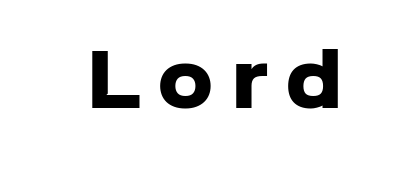
{"serif": "no", "italic": "no", "bold": "yes", "weight": "heavy", "width": "normal", "stroke_contrast": "low", "x_height": "medium", "monospaced": "no", "underline": "no", "letter_spacing": "wide", "letter_spacing_em": 0.24, "glyph_px": 70}
